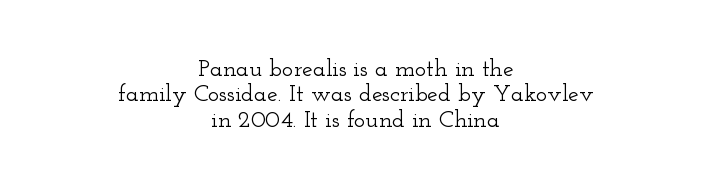
Q: Is the text italic (slanted)? A: No, it is upright.
Q: Is the text underlined? A: No.
Q: How is the paragraph aligned? A: Centered.
Q: Is the spacing between letters normal or unusually wide? A: Normal.
Q: Is the spacing between lines tight, normal or loose? A: Tight.
